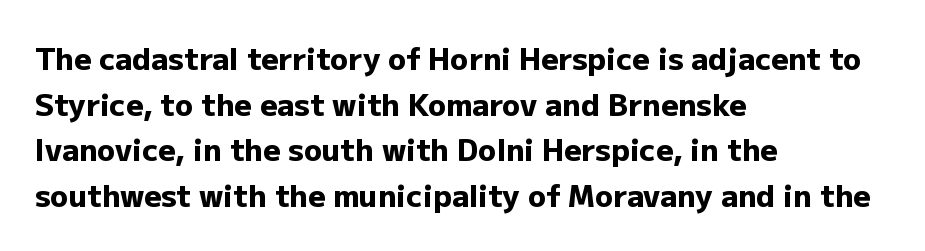
Typeset ragged right — the left edge is the straight one. Spacing between characters is what you'd get straight out of the box. Reading down the column, the eye jumps a familiar distance to each next line. Ascenders rise straight up at ninety degrees.
